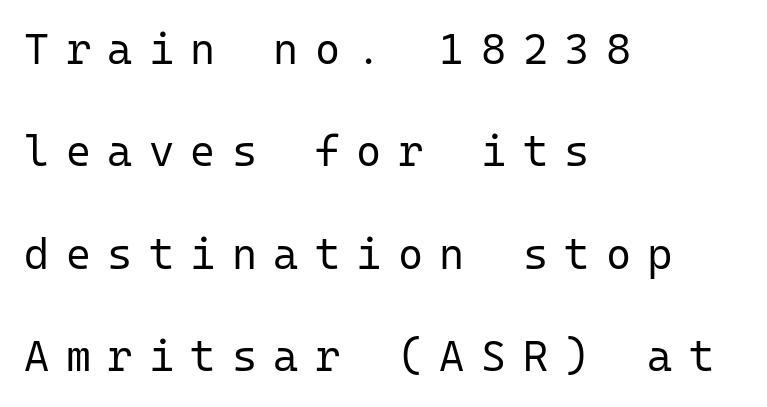
The glyphs are unaccompanied by any horizontal stroke below them. The lines are quadded left. Font category for this specimen: sans-serif. Stroke mass is kept to a normal reading level or below.
